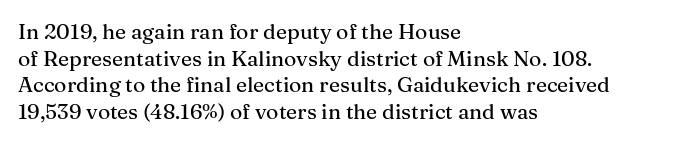
{"italic": "no", "underline": "no", "align": "left", "line_spacing": "normal", "line_spacing_ratio": 1.27, "letter_spacing": "normal", "letter_spacing_em": 0.0, "glyph_px": 21}
